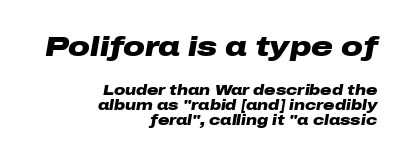
Q: Is the text bold? A: Yes.
Q: Is the text italic (slanted)? A: Yes, it leans right by about 10 degrees.
Q: Is the text underlined? A: No.
Q: How is the paragraph aligned? A: Right-aligned.
Q: Is the spacing between letters normal or unusually wide? A: Normal.
Q: Is the spacing between lines tight, normal or loose? A: Tight.
Q: Which block of text is set in a larger size, the first (top) or the second (bottom)? A: The first (top) one.
